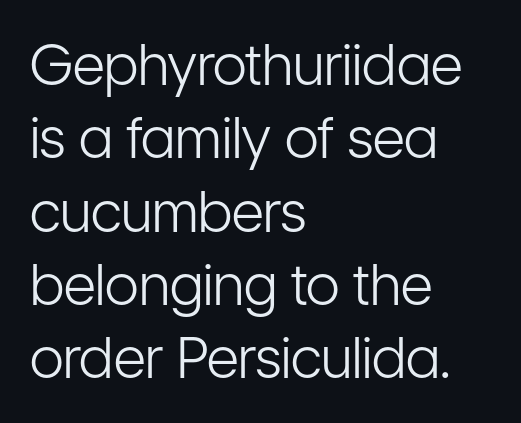
This rendering employs a face without finishing strokes, i.e., a sans-serif. Normally led — the rows are evenly, conventionally spaced. Italic: no, the glyphs are upright roman. All the whitespace from short lines collects on the right. The rendering uses natural spacing where letterforms have individual widths.
